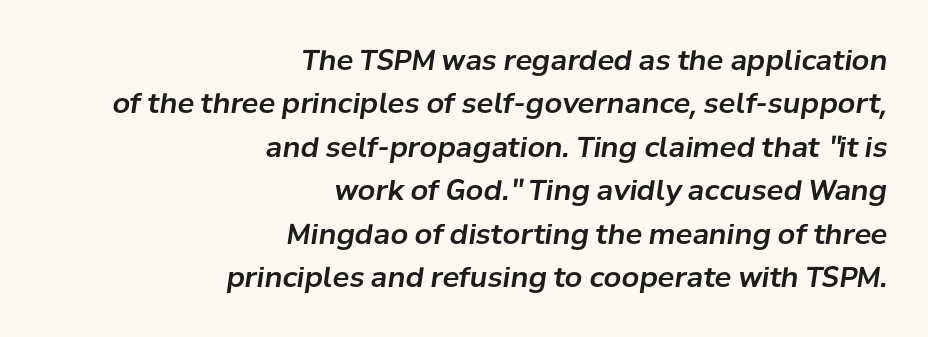
The image shows 28 px text type, italic (leaning right); set right-aligned, normal line spacing (1.55x), normal letter spacing, not underlined; low stroke contrast and a medium x-height.
